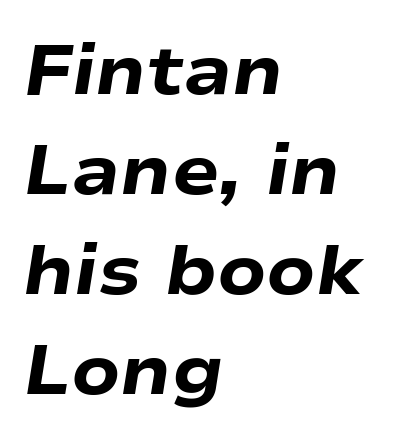
Q: Is the text bold? A: Yes.
Q: Is the text italic (slanted)? A: Yes, it leans right by about 9 degrees.
Q: Is the text underlined? A: No.
Q: How is the paragraph aligned? A: Left-aligned.
Q: Is the spacing between letters normal or unusually wide? A: Normal.
Q: Is the spacing between lines tight, normal or loose? A: Normal.
Q: Width (condensed, normal, or wide)? A: Wide.
Q: Stroke contrast? A: Low.
Q: x-height? A: Medium.
Q: Monospaced? A: No.
